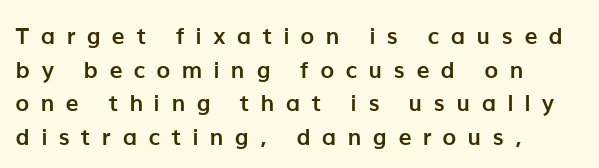
Weight: bold. Horizontally, the lines are justified to the leading edge only. Does extra space separate the letters? Yes, quite a lot of it. A typesetter would mark this as roman, not italic. These lines sit exactly where default settings would place them.
